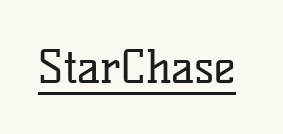
{"serif": "yes", "italic": "no", "bold": "no", "weight": "regular", "width": "normal", "stroke_contrast": "low", "x_height": "medium", "monospaced": "no", "underline": "yes", "letter_spacing": "normal", "letter_spacing_em": 0.0, "glyph_px": 46}
